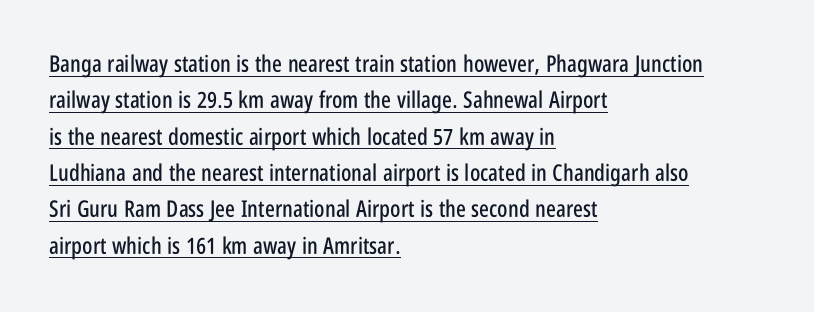
Q: Is the text italic (slanted)? A: No, it is upright.
Q: Is the text underlined? A: Yes.
Q: How is the paragraph aligned? A: Left-aligned.
Q: Is the spacing between letters normal or unusually wide? A: Normal.
Q: Is the spacing between lines tight, normal or loose? A: Normal.
